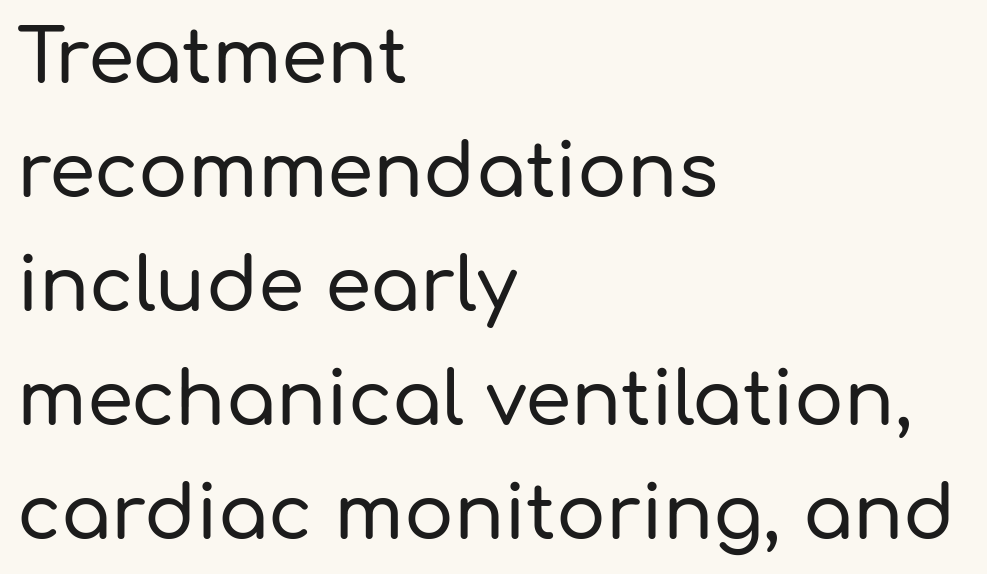
{"serif": "no", "italic": "no", "width": "normal", "stroke_contrast": "low", "x_height": "medium", "monospaced": "no", "underline": "no", "align": "left", "line_spacing": "normal", "line_spacing_ratio": 1.54, "letter_spacing": "normal", "letter_spacing_em": 0.0, "glyph_px": 74}
